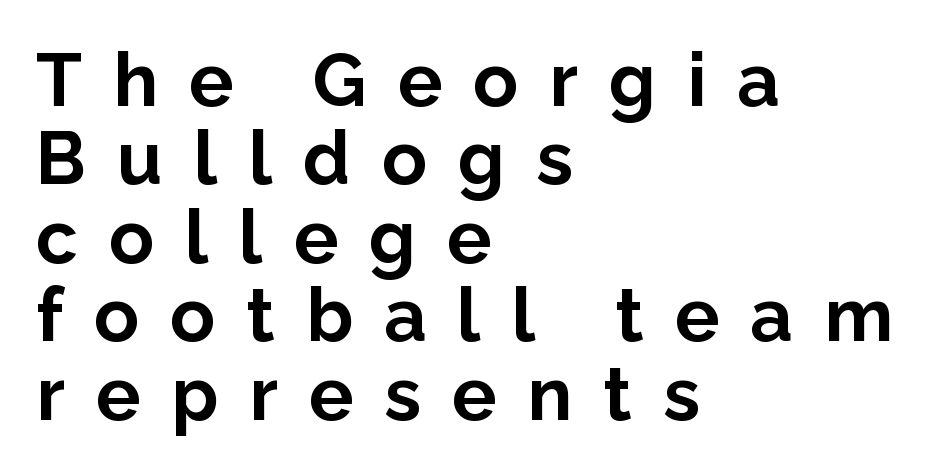
Glyph-to-glyph distance is far greater than everyday printed text. The font's upright variant was chosen for this text. All the whitespace from short lines collects on the right. Thick stems and heavy bowls — unmistakably bold. A typesetter would call this proportional, since set widths differ per character. Quick note: underline off.
